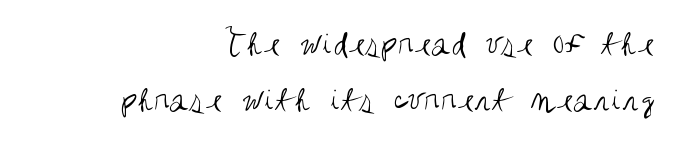
{"serif": "no", "bold": "no", "weight": "regular", "width": "condensed", "stroke_contrast": "medium", "x_height": "large", "monospaced": "no", "underline": "no", "align": "right", "line_spacing": "normal", "line_spacing_ratio": 1.51, "letter_spacing": "normal", "letter_spacing_em": 0.0, "glyph_px": 37}
